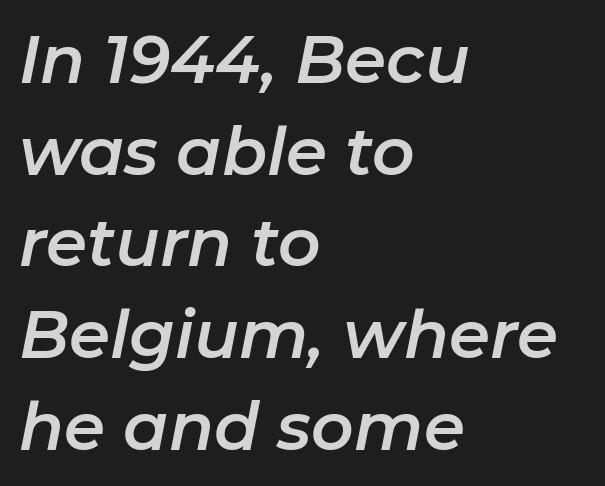
Q: Is the text italic (slanted)? A: Yes, it leans right by about 11 degrees.
Q: Is the text underlined? A: No.
Q: How is the paragraph aligned? A: Left-aligned.
Q: Is the spacing between letters normal or unusually wide? A: Normal.
Q: Is the spacing between lines tight, normal or loose? A: Normal.
Q: Width (condensed, normal, or wide)? A: Normal.
Q: Stroke contrast? A: Low.
Q: x-height? A: Medium.
Q: Monospaced? A: No.
